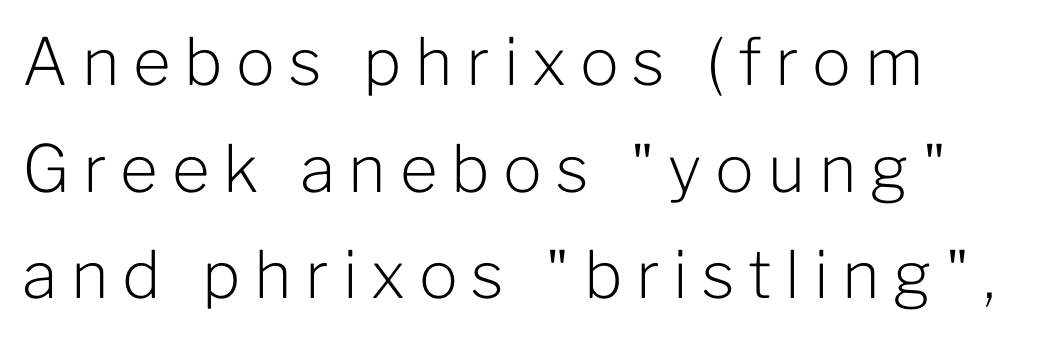
The image shows 65 px light sans-serif type, upright; set left-aligned, normal line spacing (1.64x), unusually wide letter spacing (+0.21 em), not underlined; low stroke contrast and a medium x-height.
